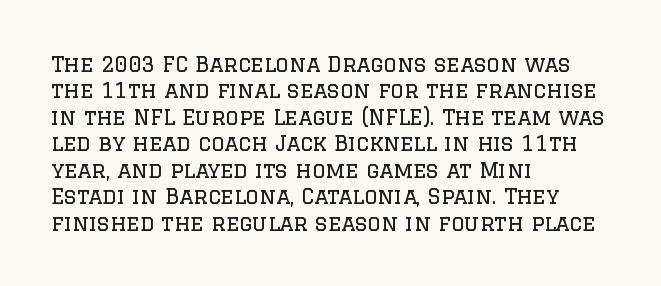
The image shows 21 px text type, upright; set left-aligned, normal line spacing (1.26x), normal letter spacing, not underlined.
